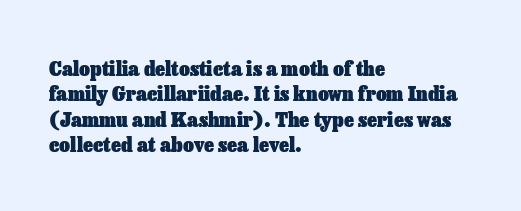
The gaps between neighbouring characters are ordinary and unremarkable. Heavy, bold letterforms. Posture: straight, roman, zero tilt. Caption: multi-line text, flush left, ragged right. Clear beneath every line of the passage.
